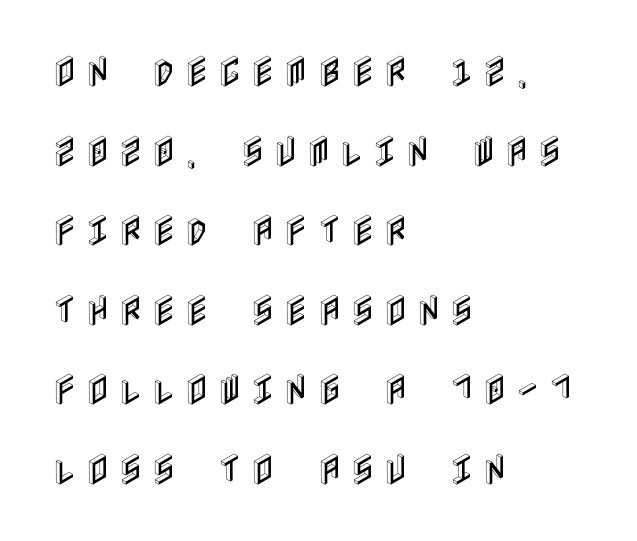
Characters remain perfectly vertical along every line. Compared with typical body copy, the letter spacing here is much looser. Layout note: lines flush left. A great deal of white space separates one row of letters from the next.
